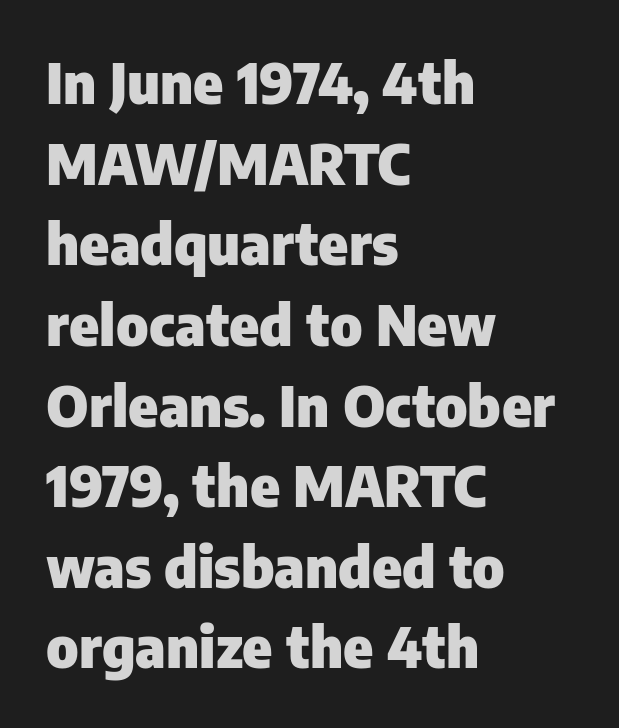
The image shows 56 px heavy sans-serif type, upright; set left-aligned, normal line spacing (1.44x), normal letter spacing, not underlined; low stroke contrast and a medium x-height.
